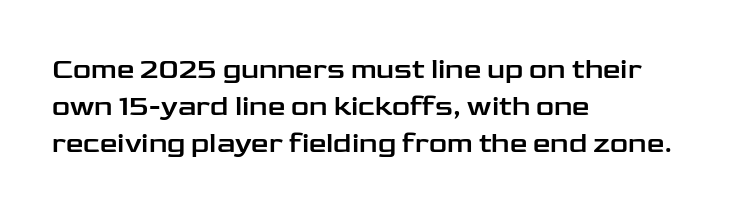
Q: Is the text italic (slanted)? A: No, it is upright.
Q: Is the typeface a serif or a sans-serif typeface? A: Sans-serif.
Q: Is the text underlined? A: No.
Q: How is the paragraph aligned? A: Left-aligned.
Q: Is the spacing between letters normal or unusually wide? A: Normal.
Q: Is the spacing between lines tight, normal or loose? A: Normal.
Q: Width (condensed, normal, or wide)? A: Wide.
Q: Stroke contrast? A: Low.
Q: x-height? A: Medium.
Q: Monospaced? A: No.
